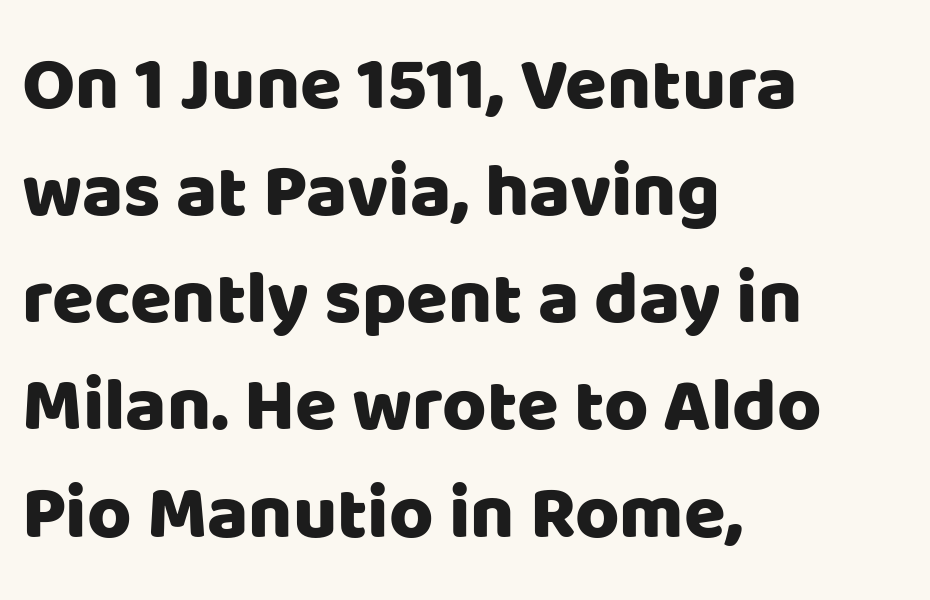
The image shows 76 px sans-serif type, upright; set left-aligned, normal line spacing (1.41x), normal letter spacing, not underlined; low stroke contrast and a large x-height.
